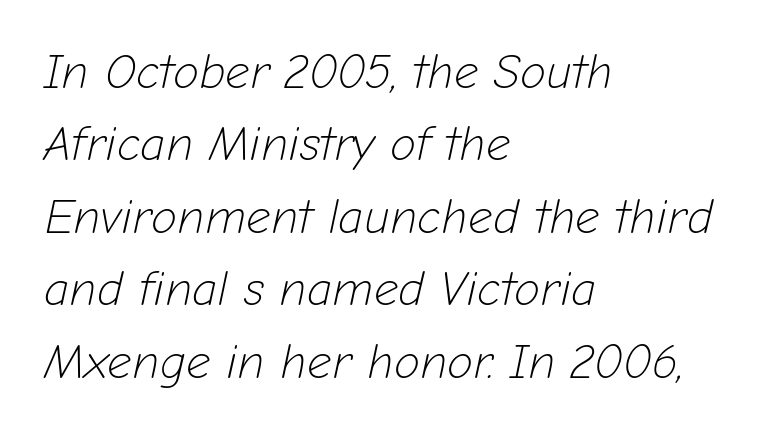
The image shows 48 px light type, italic (leaning right); set left-aligned, normal line spacing (1.51x), normal letter spacing, not underlined; low stroke contrast and a medium x-height.
